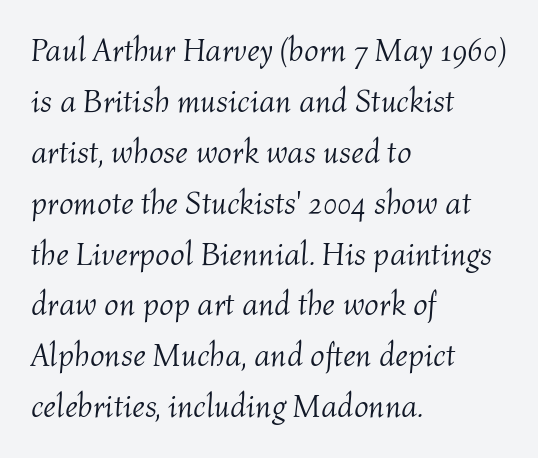
{"italic": "yes", "lean": "right", "slant_degrees": 4, "bold": "no", "weight": "light", "width": "normal", "stroke_contrast": "medium", "x_height": "medium", "monospaced": "no", "underline": "no", "align": "left", "line_spacing": "normal", "line_spacing_ratio": 1.59, "letter_spacing": "normal", "letter_spacing_em": 0.0, "glyph_px": 32}
